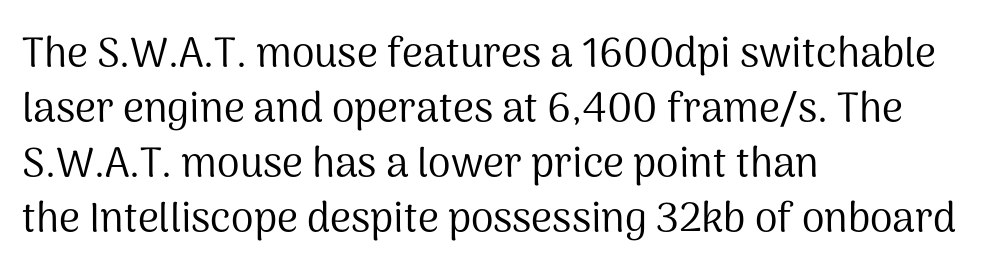
{"serif": "no", "italic": "no", "bold": "no", "weight": "regular", "width": "normal", "stroke_contrast": "medium", "x_height": "medium", "monospaced": "no", "underline": "no", "align": "left", "line_spacing": "normal", "line_spacing_ratio": 1.34, "letter_spacing": "normal", "letter_spacing_em": 0.0, "glyph_px": 41}
